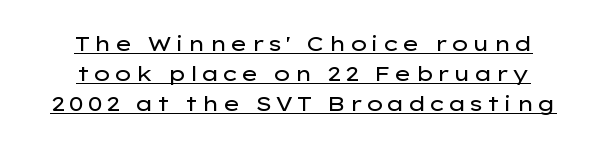
{"italic": "no", "bold": "no", "underline": "yes", "align": "center", "line_spacing": "normal", "line_spacing_ratio": 1.44, "glyph_px": 21}
